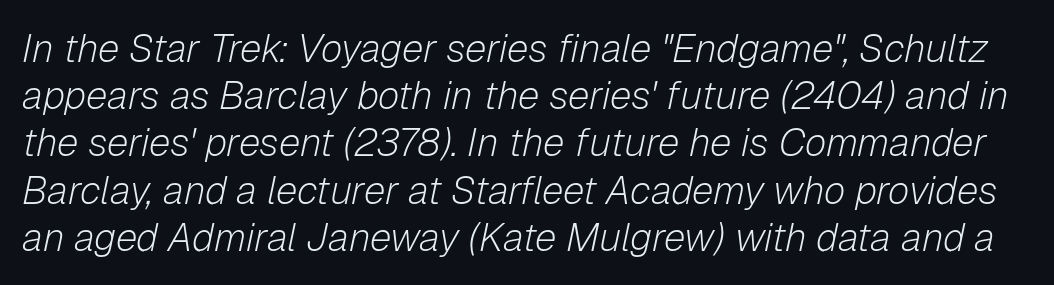
Caption: standard tracking, unaltered. This is oblique type, the kind used for emphasis or titles. The strip under each line holds only bare page. Think standard paragraph weight, or any step lighter than that. The letters advance in unequal steps, a hallmark of proportional type.
